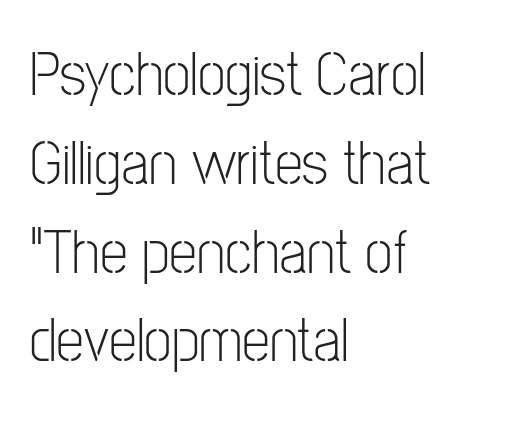
{"serif": "no", "italic": "no", "bold": "no", "weight": "light", "width": "condensed", "stroke_contrast": "low", "x_height": "medium", "monospaced": "no", "underline": "no", "align": "left", "line_spacing": "normal", "line_spacing_ratio": 1.41, "letter_spacing": "normal", "letter_spacing_em": 0.0, "glyph_px": 63}
